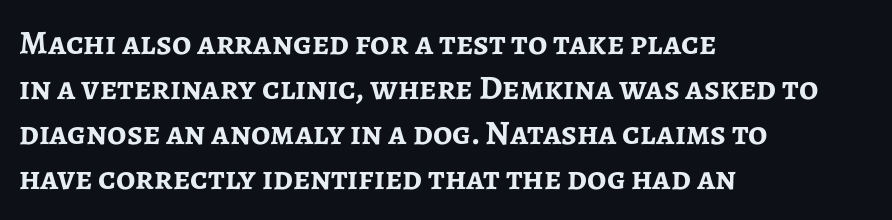
The image shows 34 px semibold sans-serif type, upright; set left-aligned, normal line spacing (1.32x), normal letter spacing, not underlined; low stroke contrast and a medium x-height.
